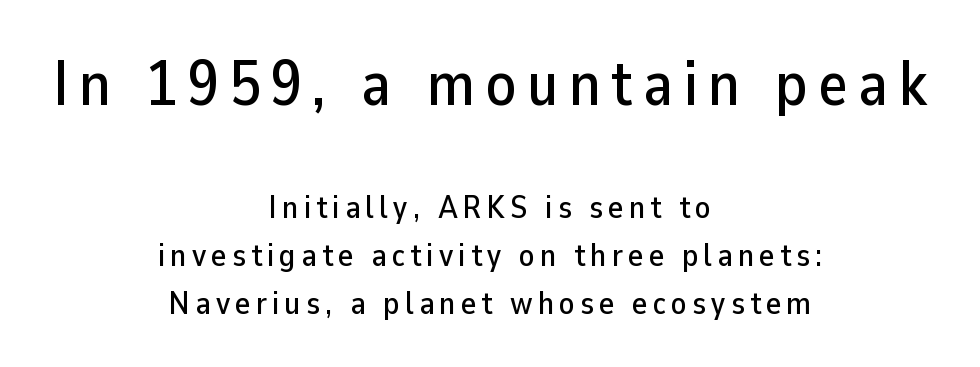
Q: Is the text italic (slanted)? A: No, it is upright.
Q: Is the typeface a serif or a sans-serif typeface? A: Sans-serif.
Q: Is the text underlined? A: No.
Q: How is the paragraph aligned? A: Centered.
Q: Is the spacing between lines tight, normal or loose? A: Normal.
Q: Which block of text is set in a larger size, the first (top) or the second (bottom)? A: The first (top) one.
Q: Width (condensed, normal, or wide)? A: Normal.
Q: Stroke contrast? A: Low.
Q: x-height? A: Medium.
Q: Monospaced? A: No.
